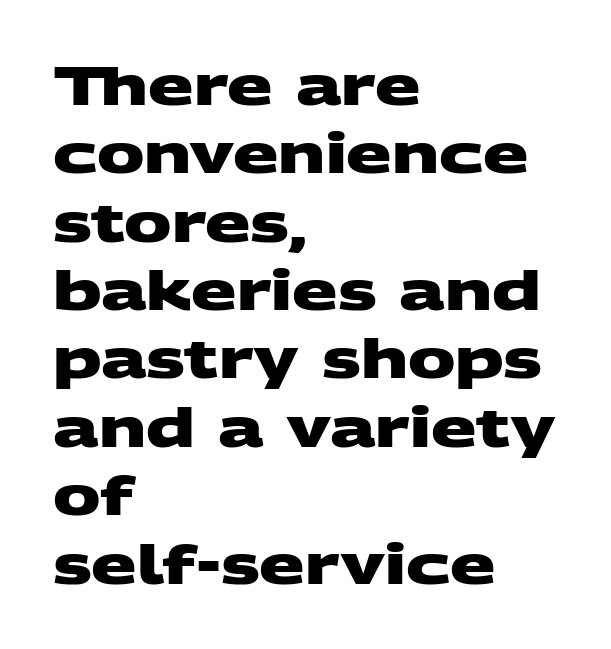
The typesetting leans heavy: a genuine bold. Notice how descenders clear the ascenders below comfortably — that's standard leading. Nobody drew a line under any word here. Casual observation: everything's shoved over to the left. This sample has the flowing, uneven cadence of proportional lettering.
